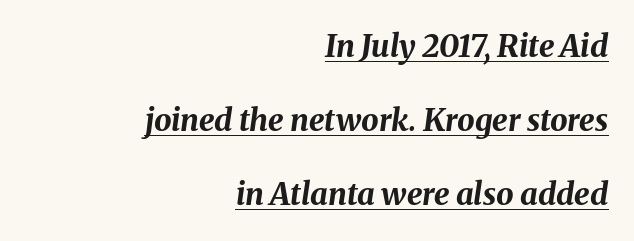
Tracking value appears to be zero — textbook default spacing. Successive baselines arrive slowly, with a big drop between each. Slant detected: the letters are inclined. These characters rest on top of a visible drawn line.
